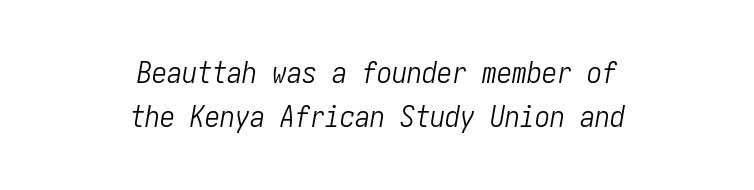
Q: Is the text bold? A: No.
Q: Is the text italic (slanted)? A: Yes, it leans right by about 10 degrees.
Q: Is the text underlined? A: No.
Q: How is the paragraph aligned? A: Centered.
Q: Is the spacing between letters normal or unusually wide? A: Normal.
Q: Is the spacing between lines tight, normal or loose? A: Normal.
Q: Width (condensed, normal, or wide)? A: Condensed.
Q: Stroke contrast? A: Low.
Q: x-height? A: Medium.
